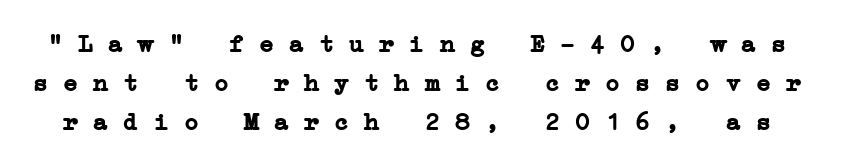
Q: Is the text bold? A: Yes.
Q: Is the text underlined? A: No.
Q: Is the spacing between letters normal or unusually wide? A: Normal.
Q: Is the spacing between lines tight, normal or loose? A: Normal.
